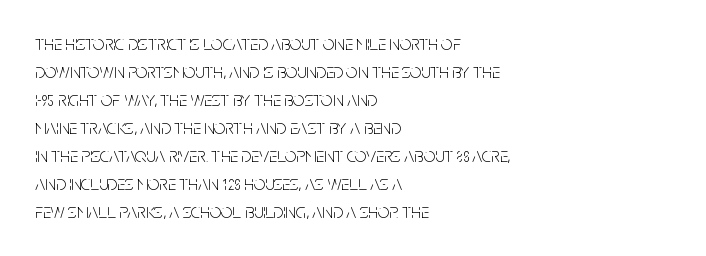
A roman cut, with each character standing at attention. Compared with a centered layout, this one pins lines to the left instead. Evenly set lines give the paragraph a standard silhouette. Heft: none added — not bold. The baseline area is clear.
